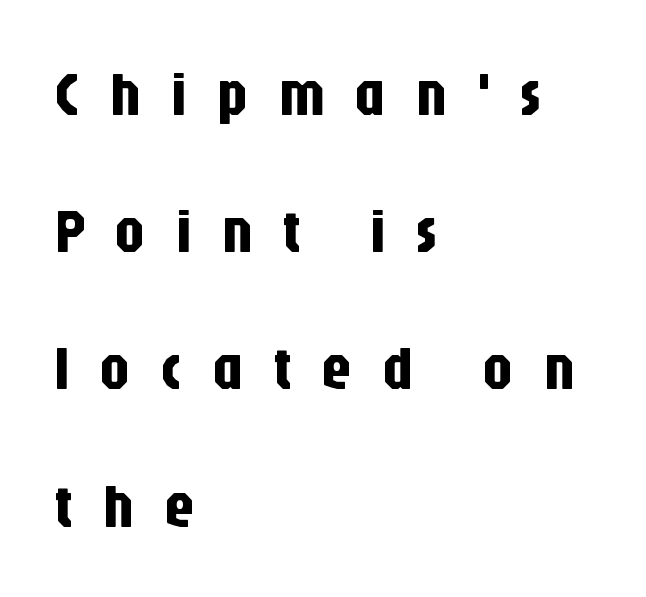
The image shows 61 px condensed sans-serif type, upright; set left-aligned, loose line spacing (2.25x), unusually wide letter spacing (+0.48 em), not underlined; low stroke contrast and a large x-height.
